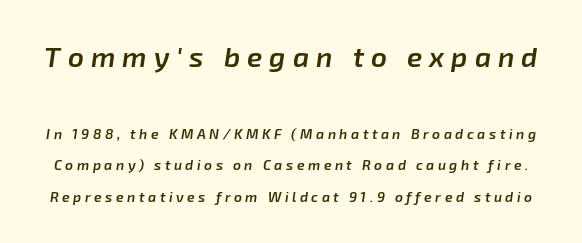
Q: Is the text bold? A: Semi-bold.
Q: Is the text italic (slanted)? A: Yes, it leans right by about 8 degrees.
Q: Is the text underlined? A: No.
Q: Is the spacing between letters normal or unusually wide? A: Unusually wide.
Q: Is the spacing between lines tight, normal or loose? A: Loose.
Q: Which block of text is set in a larger size, the first (top) or the second (bottom)? A: The first (top) one.
Q: Width (condensed, normal, or wide)? A: Normal.
Q: Stroke contrast? A: Low.
Q: x-height? A: Medium.
Q: Monospaced? A: No.
